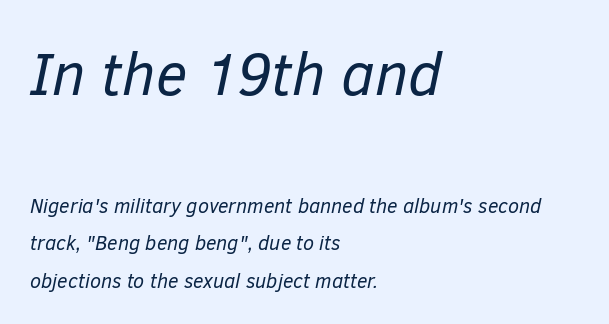
Compared with a typical body face, this is equally light or lighter still. Clear beneath every line of the passage. The rendering keeps characters at their native spacing. Do the characters align in a grid? No, the font is proportional. Compare the two chunks: the upper has the greater cap height. These lines are set flush left with a ragged right edge.
